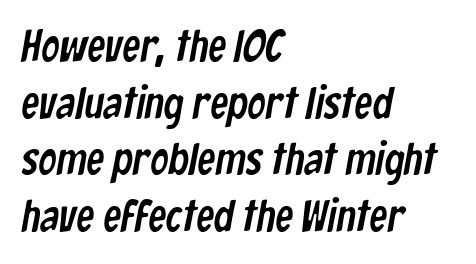
The image shows 45 px condensed sans-serif type; set left-aligned, normal line spacing (1.26x), normal letter spacing, not underlined; low stroke contrast and a medium x-height.
